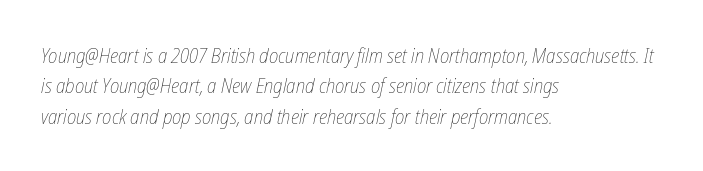
{"italic": "yes", "lean": "right", "slant_degrees": 12, "bold": "no", "underline": "no", "align": "left", "line_spacing": "normal", "line_spacing_ratio": 1.52, "letter_spacing": "normal", "letter_spacing_em": 0.0, "glyph_px": 20}
